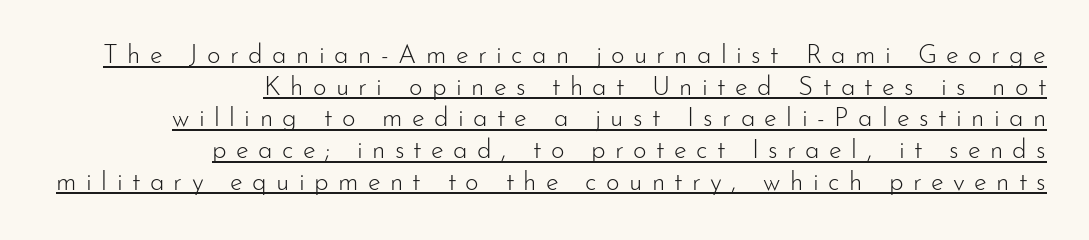
{"italic": "no", "bold": "no", "underline": "yes", "align": "right", "line_spacing_ratio": 1.22, "letter_spacing": "wide", "letter_spacing_em": 0.36, "glyph_px": 26}
